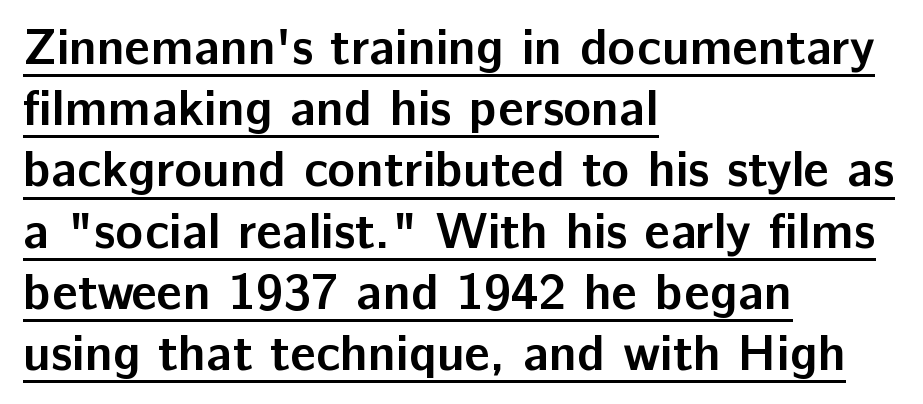
Varying glyph widths throughout — classic text-font behaviour. A dark, heavy texture on the line: the type is bold. The typeface chosen for these lines omits serifs. Compared with a centered layout, this one pins lines to the left instead. The passage shown has conventional tracking throughout.
